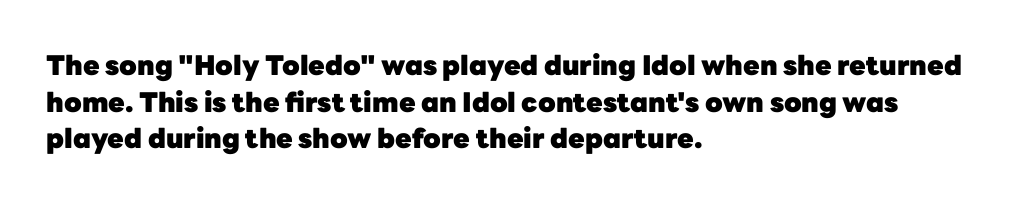
Q: Is the text bold? A: Yes.
Q: Is the text italic (slanted)? A: No, it is upright.
Q: Is the text underlined? A: No.
Q: How is the paragraph aligned? A: Left-aligned.
Q: Is the spacing between letters normal or unusually wide? A: Normal.
Q: Is the spacing between lines tight, normal or loose? A: Normal.
